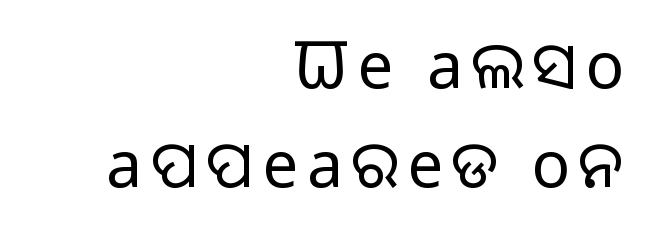
{"serif": "no", "italic": "no", "bold": "no", "weight": "regular", "width": "normal", "stroke_contrast": "low", "x_height": "large", "monospaced": "no", "underline": "no", "align": "right", "line_spacing": "normal", "line_spacing_ratio": 1.54, "glyph_px": 64}
